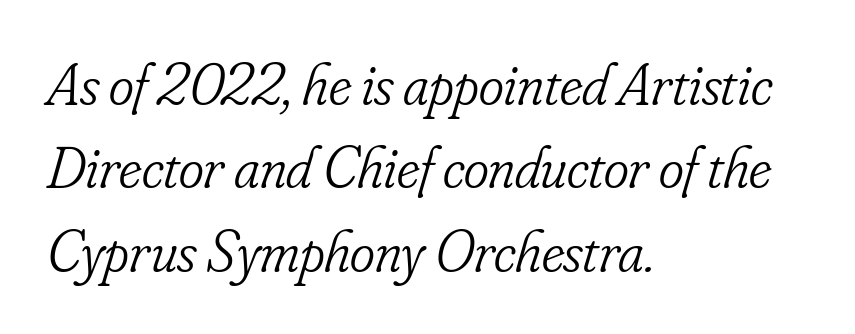
The image shows 60 px light, condensed serif type, italic (leaning right); set left-aligned, normal line spacing (1.39x), normal letter spacing, not underlined; low stroke contrast and a small x-height.
